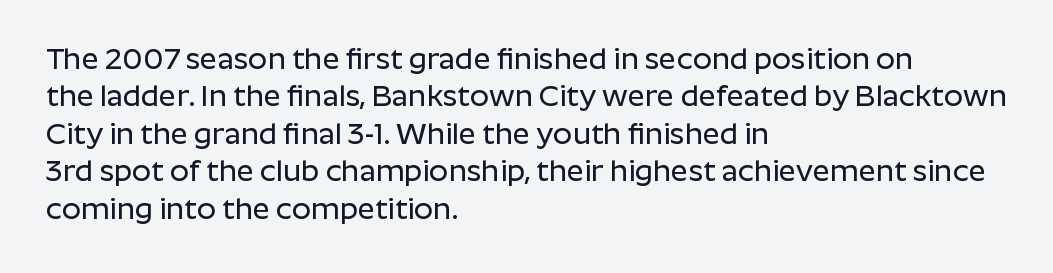
One-word summary of the alignment: left. You can tell it's not italic because the verticals are truly vertical. Bare-footed words on every line. This rendering employs a face without finishing strokes, i.e., a sans-serif. Compared with typical paragraphs, the rows here are spaced about the same. The line texture is even and compact thanks to regular tracking.
